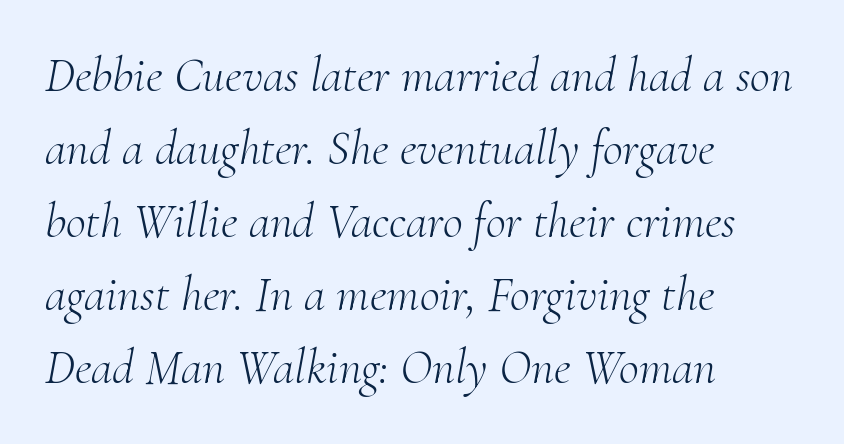
The font family rendered here belongs to the serif group. Regular leading. What stands out about the letter spacing? Nothing — it is the standard amount. Type without underlining. Leftover space on each line is placed entirely after the last word. The passage shown is typed in a proportional face where columns would drift.
